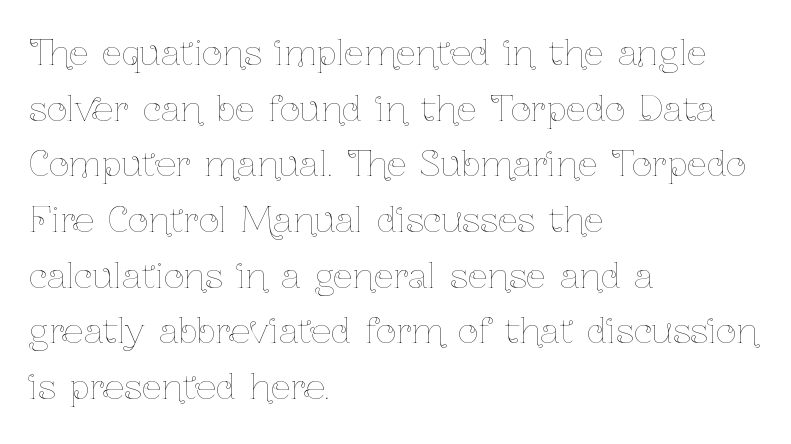
A typesetter would mark this as roman, not italic. Quick note: underline off. Successive baselines arrive at the customary interval. The rendering keeps characters at their native spacing.
